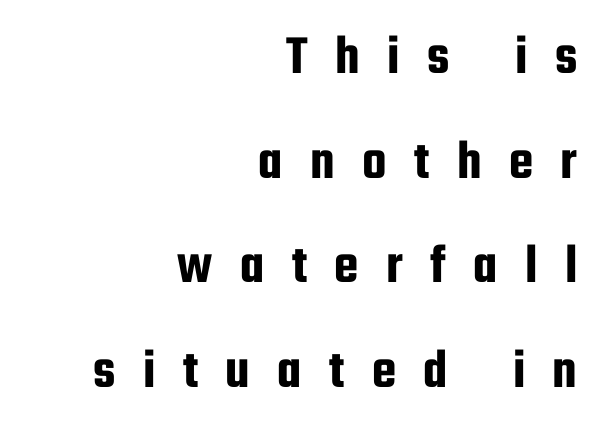
These lines are rendered in a variable-pitch font. Students, note that the glyphs here are deliberately spaced far apart. Decoration check: the copy has no underline. The typography opts for an upright posture over an oblique one.
